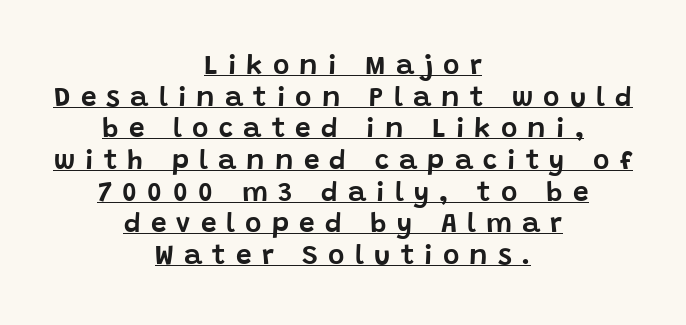
{"serif": "no", "italic": "no", "width": "normal", "stroke_contrast": "low", "x_height": "large", "monospaced": "no", "underline": "yes", "align": "center", "line_spacing": "tight", "line_spacing_ratio": 1.13, "letter_spacing": "wide", "letter_spacing_em": 0.36, "glyph_px": 28}
